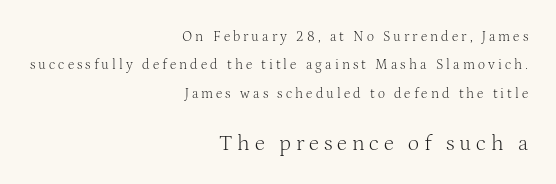
{"italic": "no", "bold": "no", "underline": "no", "align": "right", "line_spacing": "loose", "line_spacing_ratio": 2.03, "letter_spacing": "wide", "letter_spacing_em": 0.22, "larger_block": "second", "size_ratio": 1.57, "glyph_px": 22}
